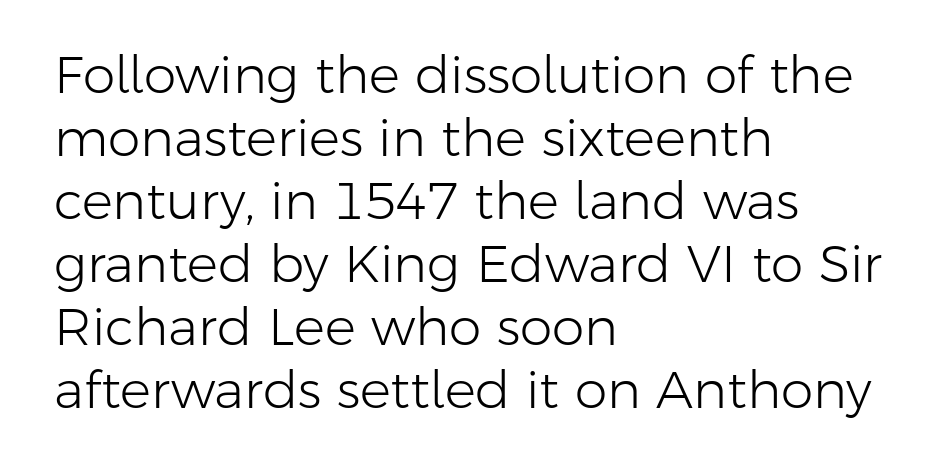
Q: Is the text bold? A: No.
Q: Is the text italic (slanted)? A: No, it is upright.
Q: Is the typeface a serif or a sans-serif typeface? A: Sans-serif.
Q: Is the text underlined? A: No.
Q: How is the paragraph aligned? A: Left-aligned.
Q: Is the spacing between letters normal or unusually wide? A: Normal.
Q: Width (condensed, normal, or wide)? A: Normal.
Q: Stroke contrast? A: Low.
Q: x-height? A: Medium.
Q: Monospaced? A: No.
